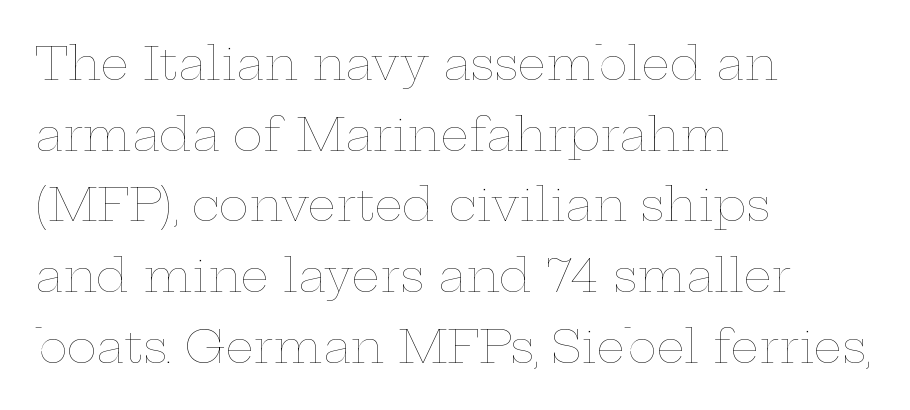
If you measured baseline to baseline, you'd find a middling distance. Stems here are at most as thick as an everyday book face. You could call the tracking neutral — neither tight nor loose. Line starts are locked; line ends wander.
